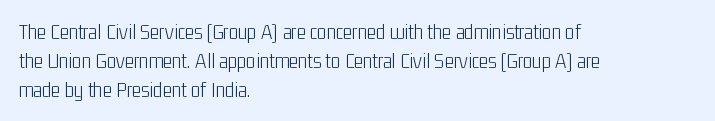
The image shows 22 px text type, upright; set left-aligned, normal line spacing (1.31x), normal letter spacing, not underlined.
